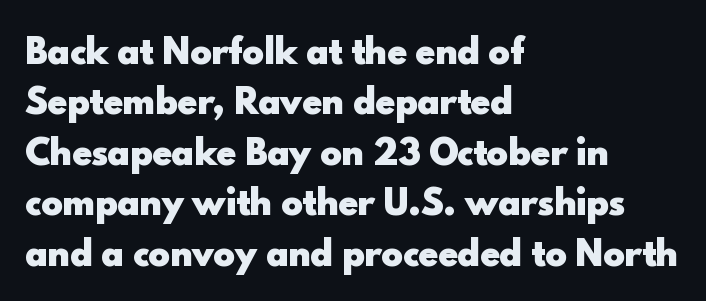
{"serif": "no", "italic": "no", "bold": "yes", "weight": "heavy", "width": "normal", "x_height": "small", "monospaced": "no", "underline": "no", "align": "left", "line_spacing": "normal", "line_spacing_ratio": 1.53, "letter_spacing": "normal", "letter_spacing_em": 0.0, "glyph_px": 33}
